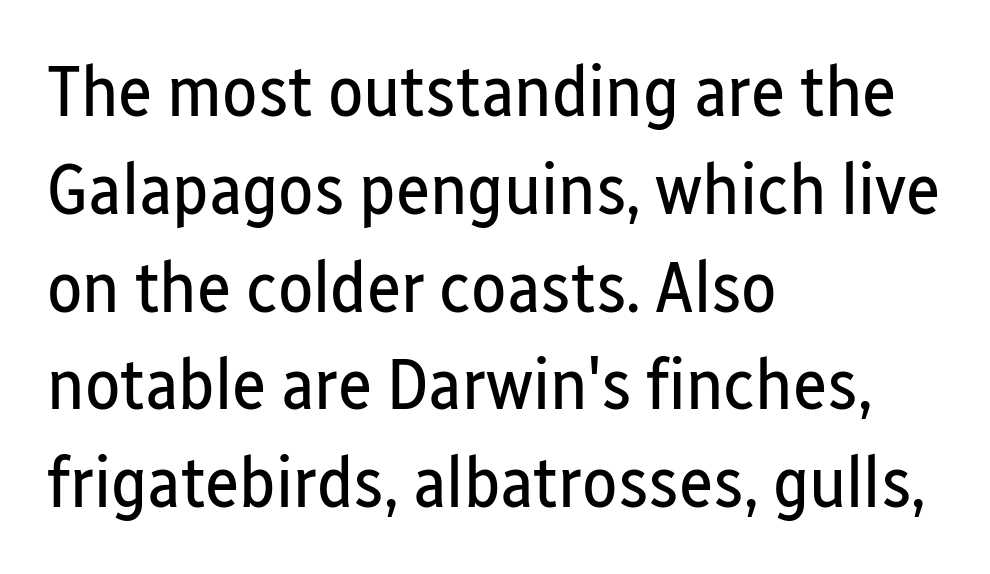
{"serif": "no", "italic": "no", "bold": "no", "weight": "regular", "width": "condensed", "stroke_contrast": "low", "x_height": "medium", "monospaced": "no", "underline": "no", "align": "left", "line_spacing": "normal", "line_spacing_ratio": 1.34, "letter_spacing": "normal", "letter_spacing_em": 0.0, "glyph_px": 73}
